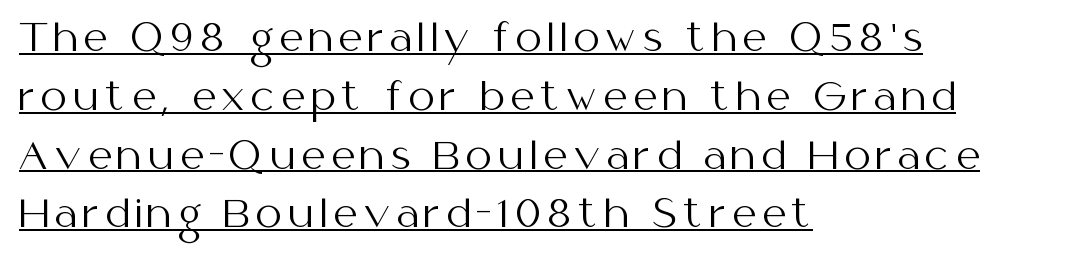
Regarding serifs, this sample does without them. Weight: in the light-to-regular range. The passage shown is typed in a proportional face where columns would drift. This sample uses an upright cut, with every glyph sitting square on the baseline. Underlining? Definitely there.
